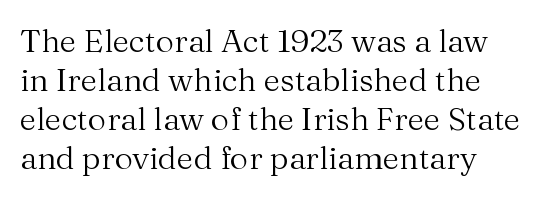
Q: Is the text bold? A: No.
Q: Is the text italic (slanted)? A: No, it is upright.
Q: Is the typeface a serif or a sans-serif typeface? A: Serif.
Q: Is the text underlined? A: No.
Q: How is the paragraph aligned? A: Left-aligned.
Q: Is the spacing between letters normal or unusually wide? A: Normal.
Q: Width (condensed, normal, or wide)? A: Normal.
Q: Stroke contrast? A: Medium.
Q: x-height? A: Medium.
Q: Monospaced? A: No.
